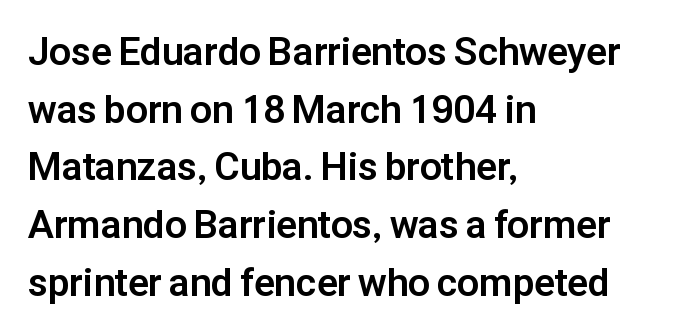
The image shows 39 px bold sans-serif type, upright; set left-aligned, normal line spacing (1.48x), normal letter spacing, not underlined; low stroke contrast and a medium x-height.
